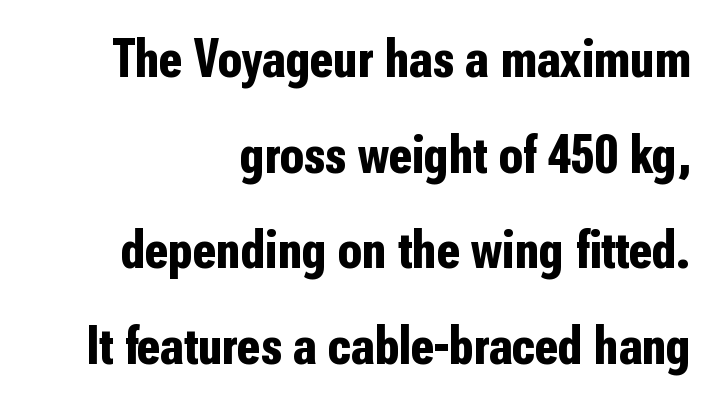
Line ends are locked; line starts wander. The passage shown is typeset with a sans-serif family. Each glyph is drawn with heavy, bold strokes. Nobody touched the tracking dial on this one.
